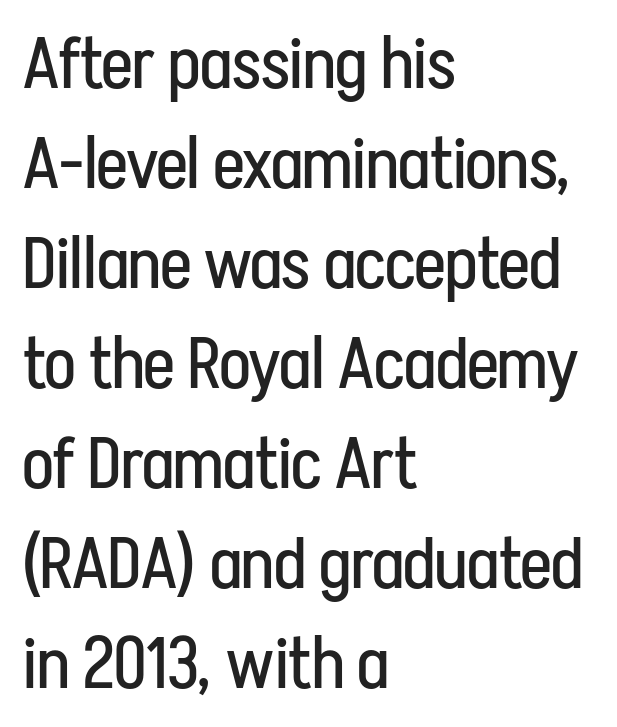
Q: Is the text bold? A: No.
Q: Is the text italic (slanted)? A: No, it is upright.
Q: Is the typeface a serif or a sans-serif typeface? A: Sans-serif.
Q: Is the text underlined? A: No.
Q: How is the paragraph aligned? A: Left-aligned.
Q: Is the spacing between letters normal or unusually wide? A: Normal.
Q: Is the spacing between lines tight, normal or loose? A: Normal.
Q: Width (condensed, normal, or wide)? A: Condensed.
Q: Stroke contrast? A: Low.
Q: x-height? A: Medium.
Q: Monospaced? A: No.
